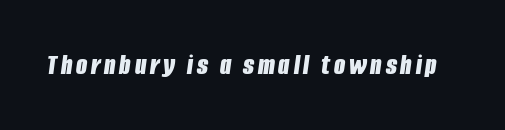
Q: Is the text bold? A: Yes.
Q: Is the text italic (slanted)? A: Yes, it leans right by about 8 degrees.
Q: Is the text underlined? A: No.
Q: Width (condensed, normal, or wide)? A: Condensed.
Q: Stroke contrast? A: Low.
Q: x-height? A: Large.
Q: Monospaced? A: No.
